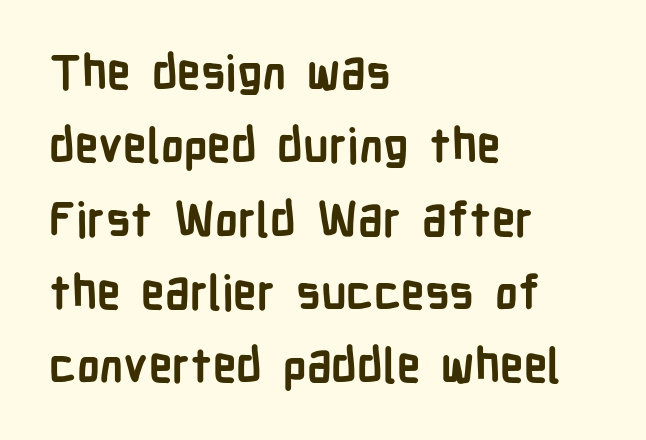
Q: Is the text bold? A: Yes.
Q: Is the text italic (slanted)? A: No, it is upright.
Q: Is the typeface a serif or a sans-serif typeface? A: Sans-serif.
Q: Is the text underlined? A: No.
Q: How is the paragraph aligned? A: Left-aligned.
Q: Is the spacing between letters normal or unusually wide? A: Normal.
Q: Is the spacing between lines tight, normal or loose? A: Normal.
Q: Width (condensed, normal, or wide)? A: Condensed.
Q: Stroke contrast? A: Low.
Q: x-height? A: Medium.
Q: Monospaced? A: No.
